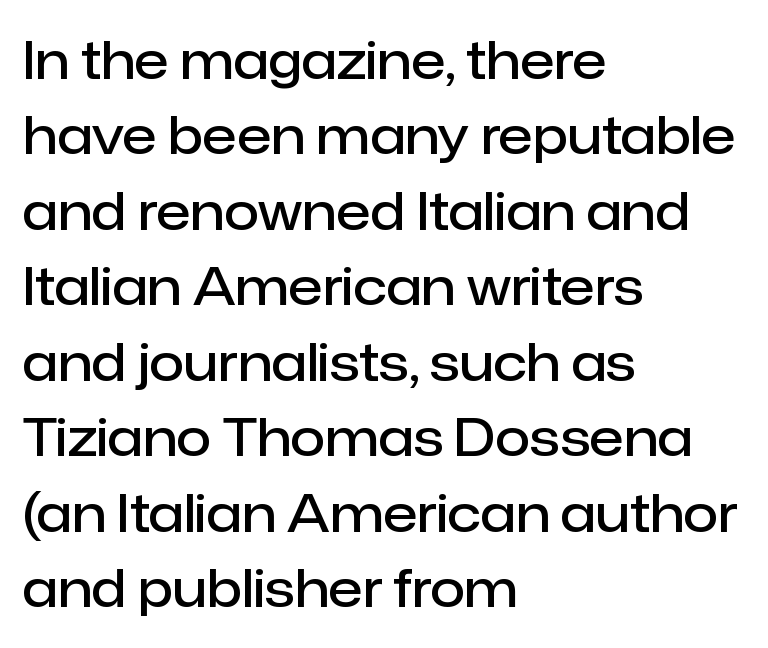
The image shows 51 px semibold sans-serif type, upright; set left-aligned, normal line spacing (1.48x), normal letter spacing, not underlined; low stroke contrast and a medium x-height.
